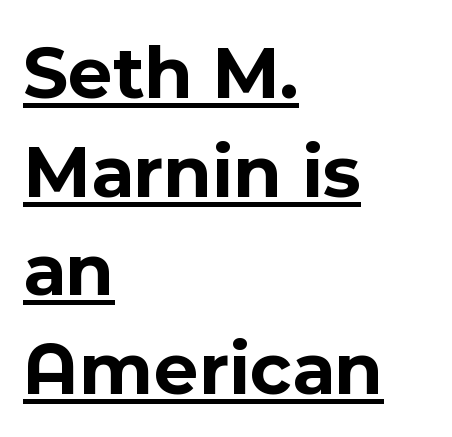
Q: Is the text bold? A: Yes.
Q: Is the text italic (slanted)? A: No, it is upright.
Q: Is the typeface a serif or a sans-serif typeface? A: Sans-serif.
Q: Is the text underlined? A: Yes.
Q: How is the paragraph aligned? A: Left-aligned.
Q: Is the spacing between letters normal or unusually wide? A: Normal.
Q: Is the spacing between lines tight, normal or loose? A: Normal.
Q: Width (condensed, normal, or wide)? A: Normal.
Q: x-height? A: Medium.
Q: Monospaced? A: No.
